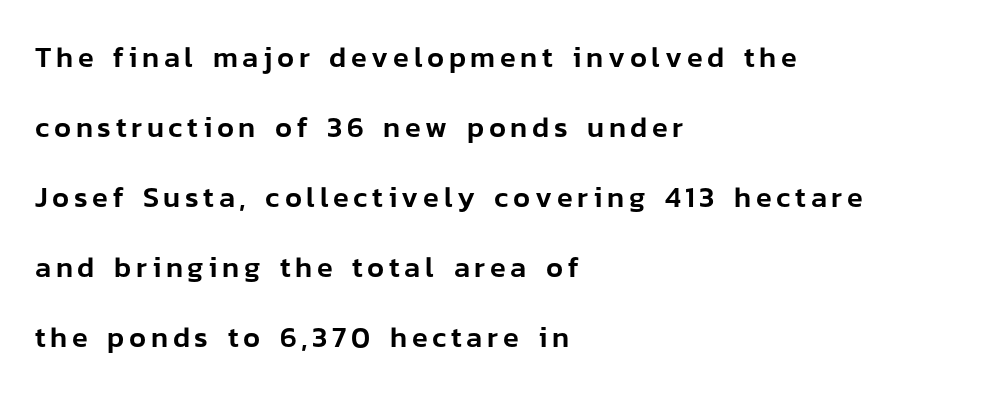
The image shows 29 px sans-serif type, upright; set left-aligned, loose line spacing (2.41x), not underlined; low stroke contrast and a medium x-height.
